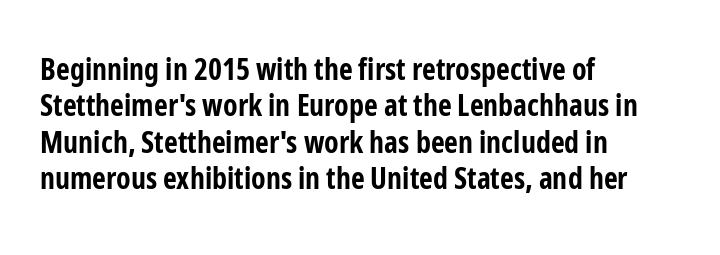
Q: Is the text bold? A: Yes.
Q: Is the text italic (slanted)? A: No, it is upright.
Q: Is the typeface a serif or a sans-serif typeface? A: Sans-serif.
Q: Is the text underlined? A: No.
Q: How is the paragraph aligned? A: Left-aligned.
Q: Is the spacing between letters normal or unusually wide? A: Normal.
Q: Width (condensed, normal, or wide)? A: Condensed.
Q: Stroke contrast? A: Low.
Q: x-height? A: Medium.
Q: Monospaced? A: No.
